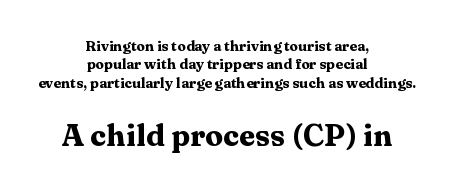
A typesetter would label this face a serif. The tracking reads as untouched default to a designer's eye. Visually the block forms a symmetrical silhouette, jagged on both flanks. The vertical gap from one line to the next is medium. Heavy, bold letterforms.
